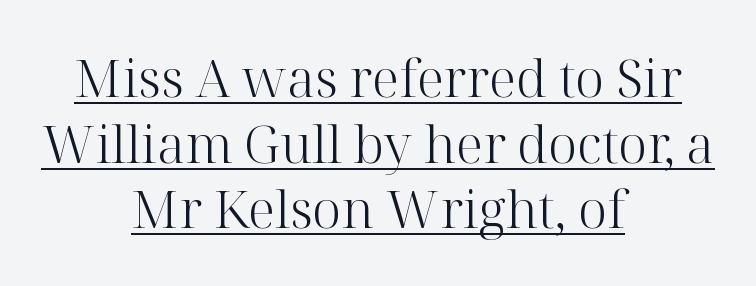
The string is rendered with underlining switched on. Is this a sans? No — the strokes have serifs. A roman cut, with each character standing at attention. The line-height multiplier appears to be the usual default.
